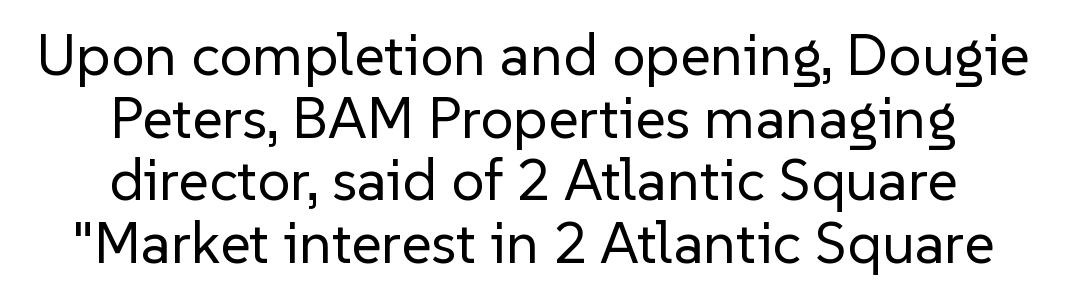
{"serif": "no", "italic": "no", "bold": "no", "weight": "regular", "width": "normal", "stroke_contrast": "low", "x_height": "medium", "monospaced": "no", "underline": "no", "align": "center", "line_spacing": "tight", "line_spacing_ratio": 1.06, "letter_spacing": "normal", "letter_spacing_em": 0.0, "glyph_px": 59}
